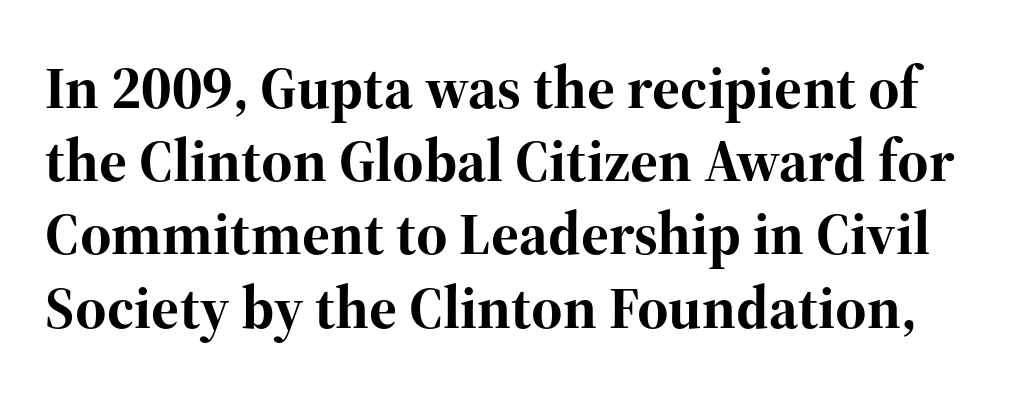
The typography opts for an upright posture over an oblique one. The string is rendered with underlining switched off. Weight check: bold — yes, fully. Here the designer chose a conventional face with non-uniform glyph widths.
